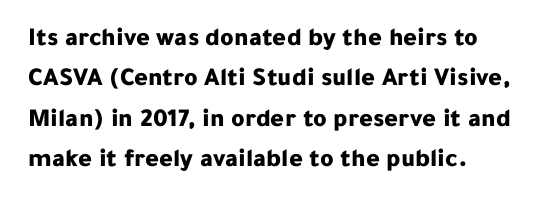
{"italic": "no", "bold": "yes", "underline": "no", "align": "left", "line_spacing": "normal", "line_spacing_ratio": 1.55, "letter_spacing": "normal", "letter_spacing_em": 0.0, "glyph_px": 26}
